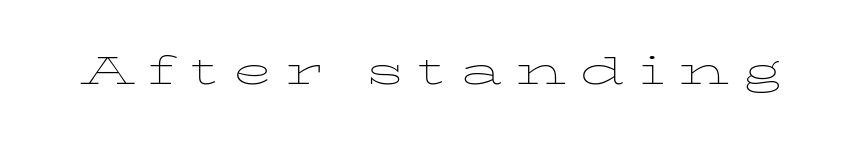
{"italic": "no", "bold": "no", "weight": "thin", "width": "wide", "stroke_contrast": "low", "x_height": "medium", "monospaced": "no", "underline": "no", "letter_spacing": "wide", "letter_spacing_em": 0.27, "glyph_px": 52}
